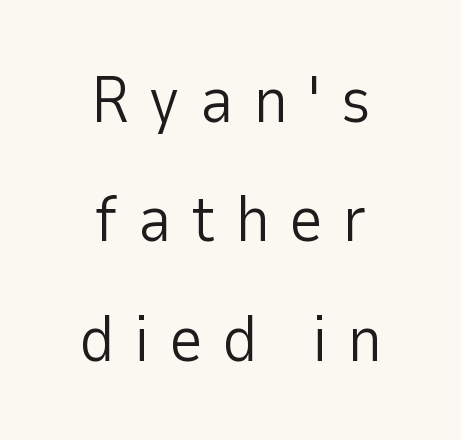
The image shows 66 px light sans-serif type, upright; set centered, line spacing 1.81x, unusually wide letter spacing (+0.29 em), not underlined; low stroke contrast and a medium x-height.
